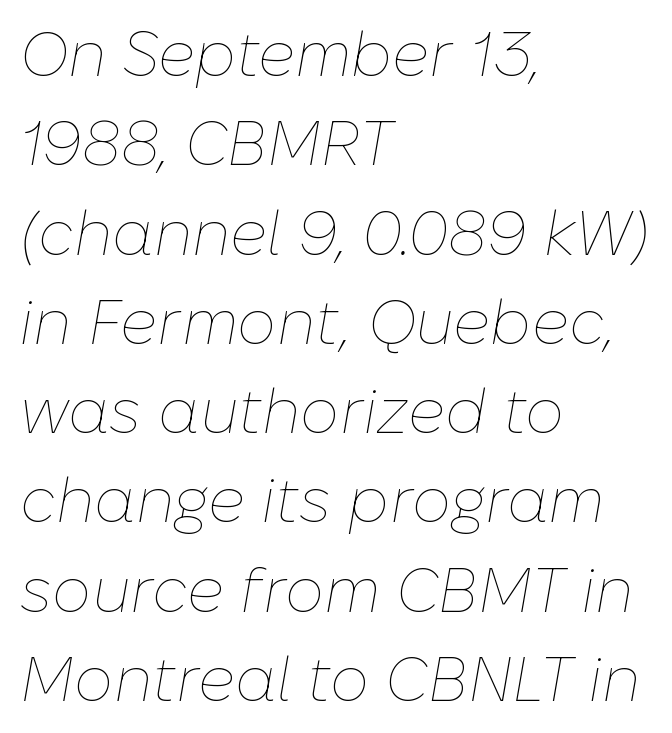
The image shows 62 px thin type, italic (leaning right); set left-aligned, normal line spacing (1.44x), normal letter spacing, not underlined; low stroke contrast and a medium x-height.
